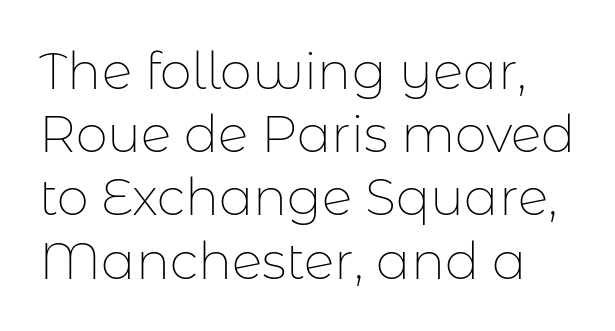
{"serif": "no", "italic": "no", "bold": "no", "weight": "thin", "width": "normal", "stroke_contrast": "low", "x_height": "medium", "monospaced": "no", "underline": "no", "line_spacing_ratio": 1.24, "letter_spacing": "normal", "letter_spacing_em": 0.0, "glyph_px": 51}
